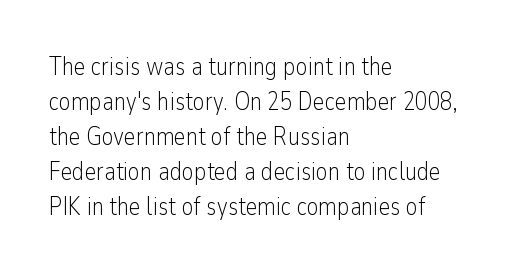
The image shows 25 px text type, upright; set left-aligned, normal line spacing (1.4x), normal letter spacing, not underlined.
